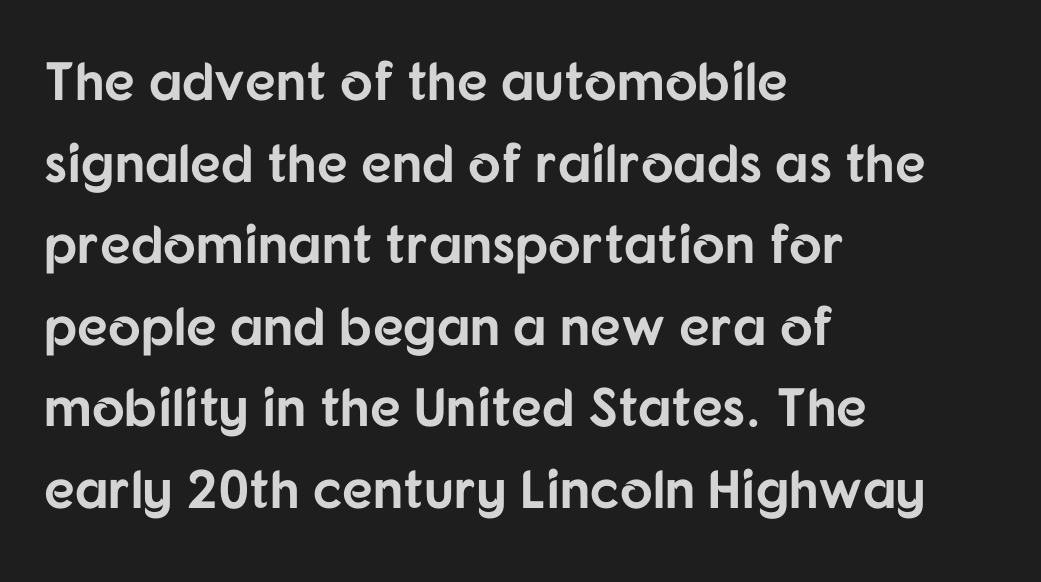
{"serif": "no", "italic": "no", "bold": "yes", "weight": "bold", "width": "normal", "stroke_contrast": "low", "x_height": "medium", "monospaced": "no", "underline": "no", "align": "left", "line_spacing": "normal", "line_spacing_ratio": 1.51, "letter_spacing": "normal", "letter_spacing_em": 0.0, "glyph_px": 54}
